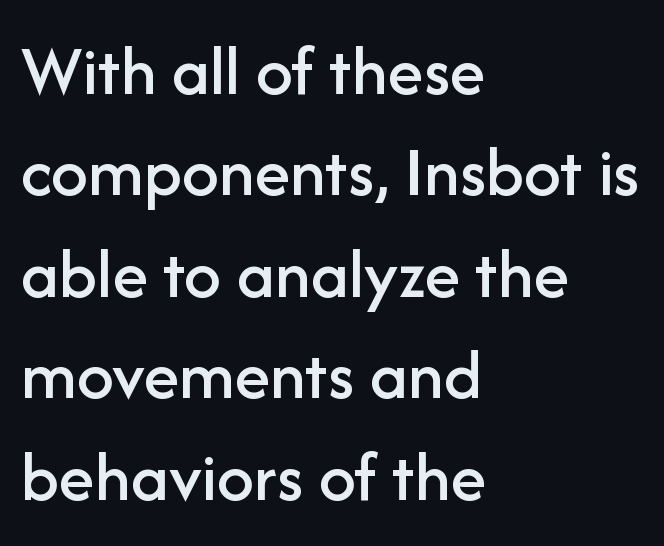
Regular leading. Italic? Not at all — the glyphs are vertical. If you drew a ruler down the left edge, every line would touch it. You can tell from the bare stems that sans-serif type was used. The passage shown is typed in a proportional face where columns would drift.
